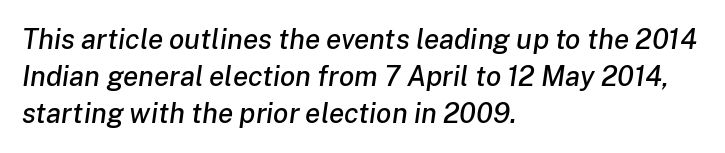
{"italic": "yes", "lean": "right", "slant_degrees": 8, "width": "normal", "stroke_contrast": "low", "x_height": "medium", "monospaced": "no", "underline": "no", "align": "left", "line_spacing": "normal", "line_spacing_ratio": 1.33, "letter_spacing": "normal", "letter_spacing_em": 0.0, "glyph_px": 28}
